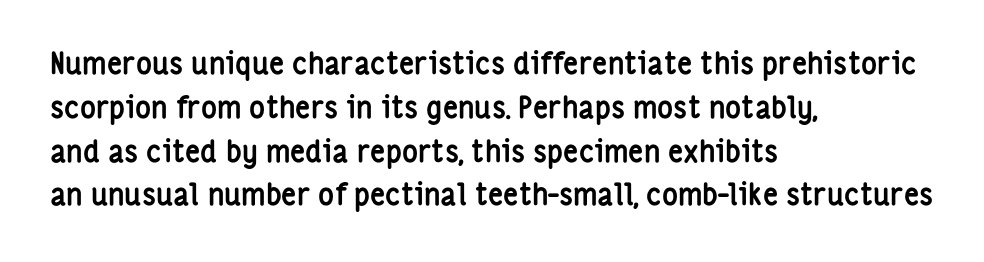
The image shows 30 px semibold, condensed sans-serif type, upright; set left-aligned, normal line spacing (1.46x), normal letter spacing, not underlined; low stroke contrast and a medium x-height.
